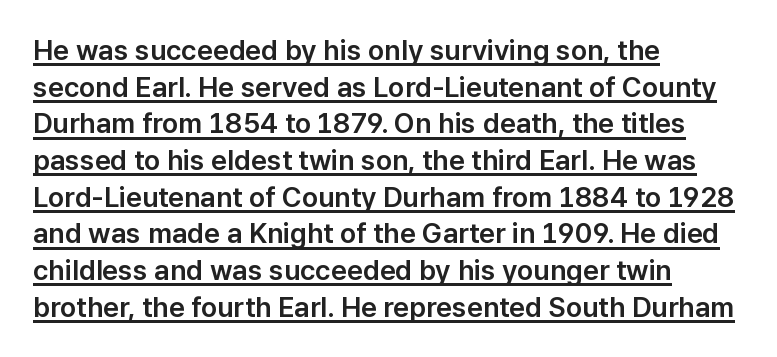
The image shows 28 px sans-serif type, upright; set left-aligned, normal line spacing (1.31x), normal letter spacing, underlined; low stroke contrast and a medium x-height.
